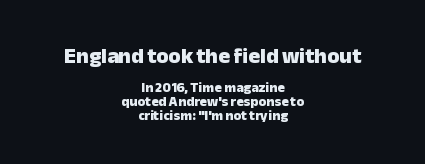
What's the leading like? Squeezed, with rows nearly overlapping. Glyph-to-glyph distance matches everyday printed text. Size contrast runs from large at the top to small at the bottom. Pretty heavy lettering here — definitely bold.
